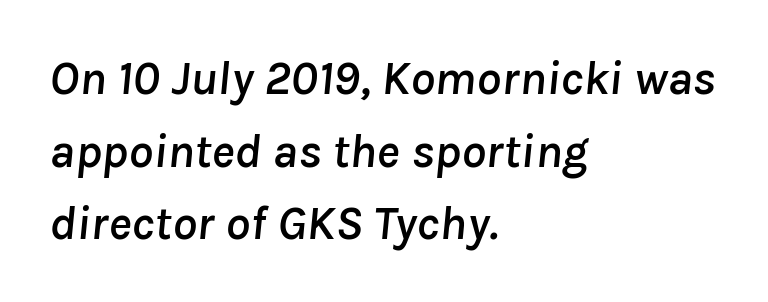
Q: Is the text italic (slanted)? A: Yes, it leans right by about 8 degrees.
Q: Is the text underlined? A: No.
Q: How is the paragraph aligned? A: Left-aligned.
Q: Is the spacing between letters normal or unusually wide? A: Normal.
Q: Is the spacing between lines tight, normal or loose? A: Normal.
Q: Width (condensed, normal, or wide)? A: Normal.
Q: Stroke contrast? A: Low.
Q: x-height? A: Medium.
Q: Monospaced? A: No.
